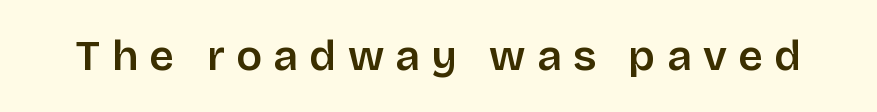
{"serif": "no", "italic": "no", "bold": "semi", "weight": "semibold", "width": "normal", "stroke_contrast": "low", "x_height": "large", "monospaced": "no", "underline": "no", "letter_spacing": "wide", "letter_spacing_em": 0.26, "glyph_px": 43}
